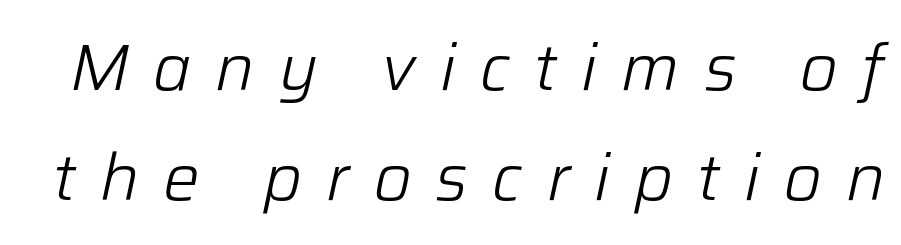
Reading down the column, the eye jumps a familiar distance to each next line. Lines of text with bare space underneath. Tracking value appears strongly positive — letters spread wide. Summary of weight: not heavy and not bold. The rendering uses natural spacing where letterforms have individual widths.
